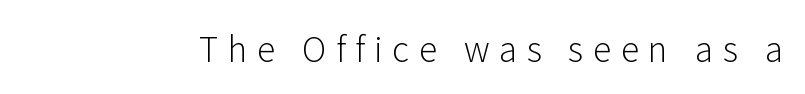
The image shows 34 px light sans-serif type, upright; set unusually wide letter spacing (+0.28 em), not underlined; low stroke contrast and a medium x-height.
